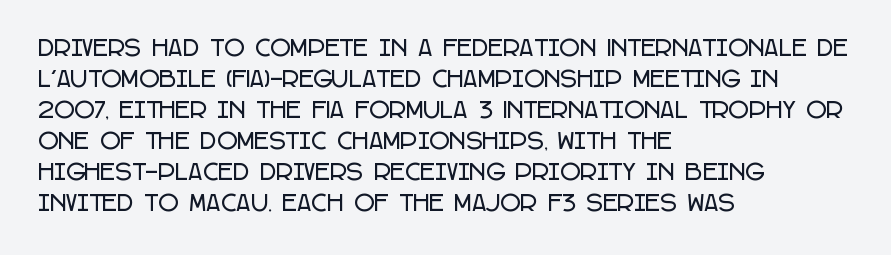
Q: Is the text italic (slanted)? A: No, it is upright.
Q: Is the text underlined? A: No.
Q: How is the paragraph aligned? A: Left-aligned.
Q: Is the spacing between letters normal or unusually wide? A: Normal.
Q: Is the spacing between lines tight, normal or loose? A: Normal.
